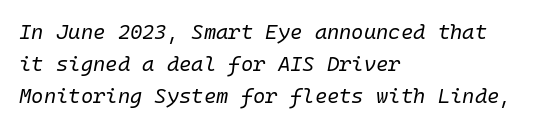
The image shows 21 px text type, italic (leaning right); set left-aligned, normal line spacing (1.52x), normal letter spacing, not underlined.
